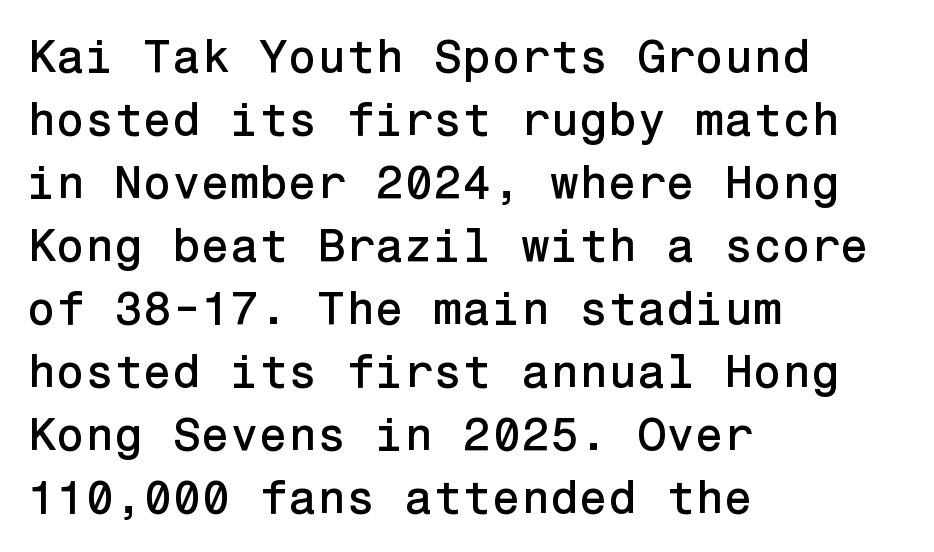
The image shows 47 px sans-serif type, upright; set left-aligned, normal line spacing (1.34x), normal letter spacing, not underlined; low stroke contrast and a medium x-height.
